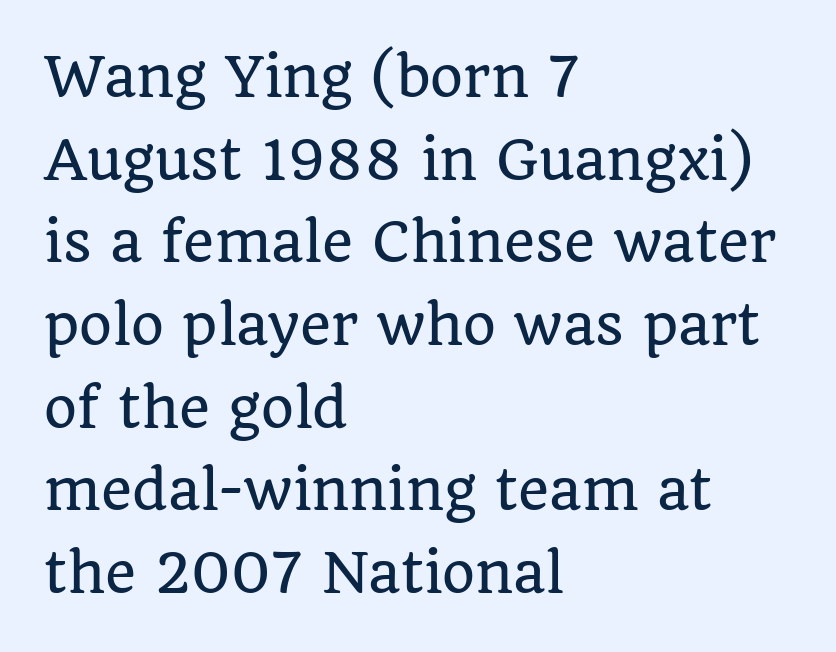
The type family on display is of the serif kind. The face used here is proportionally spaced, like ordinary book or web type. Left-aligned paragraph, ragged on the right. A bare baseline throughout the passage. Every stem runs plumb, perpendicular to the baseline. Rows of type keep a routine distance in the vertical direction.
